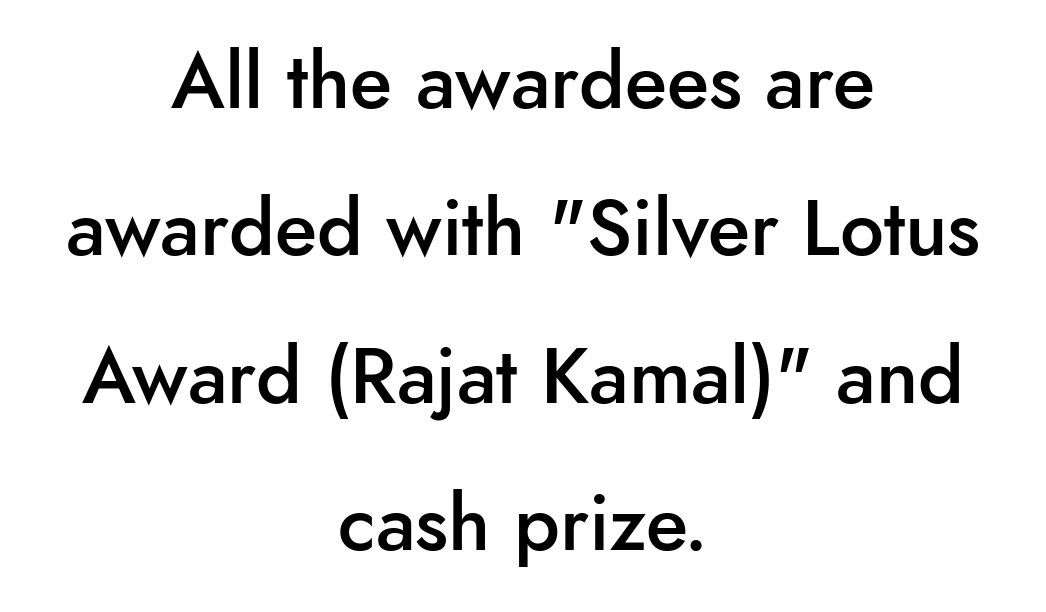
Q: Is the text bold? A: Semi-bold.
Q: Is the text italic (slanted)? A: No, it is upright.
Q: Is the typeface a serif or a sans-serif typeface? A: Sans-serif.
Q: Is the text underlined? A: No.
Q: How is the paragraph aligned? A: Centered.
Q: Is the spacing between letters normal or unusually wide? A: Normal.
Q: Width (condensed, normal, or wide)? A: Normal.
Q: Stroke contrast? A: Low.
Q: x-height? A: Small.
Q: Monospaced? A: No.
